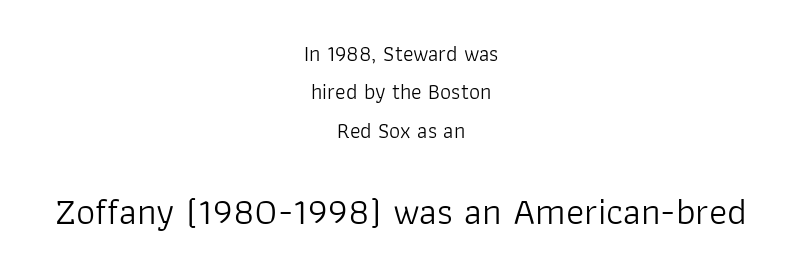
{"serif": "no", "italic": "no", "bold": "no", "weight": "light", "width": "normal", "stroke_contrast": "low", "x_height": "medium", "monospaced": "no", "underline": "no", "align": "center", "line_spacing_ratio": 1.74, "letter_spacing": "normal", "letter_spacing_em": 0.0, "larger_block": "second", "size_ratio": 1.73, "glyph_px": 38}
